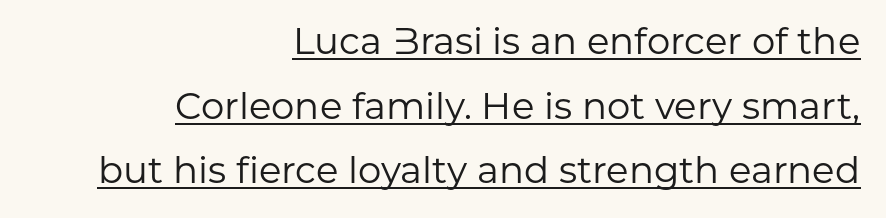
Italic? Not at all — the glyphs are vertical. The face used here is a sans, in the tradition of grotesques and geometrics. The compositor pushed each line to the right boundary. The rendering keeps characters at their native spacing. The face used here is proportionally spaced, like ordinary book or web type. Heaviness? Minimal to ordinary, like unemphasized prose.
